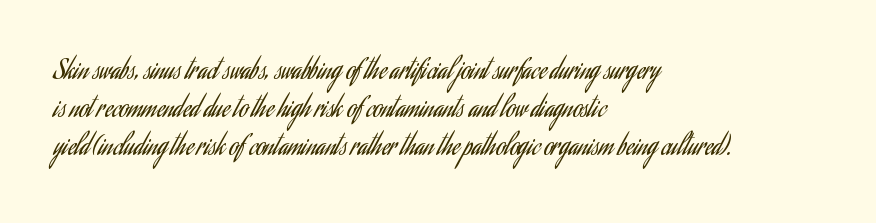
The image shows 25 px text type; set left-aligned, normal line spacing (1.53x), normal letter spacing, not underlined.
